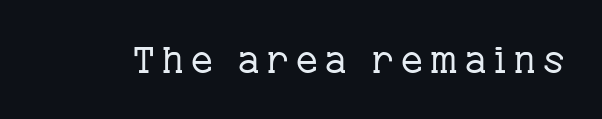
Q: Is the text bold? A: No.
Q: Is the text italic (slanted)? A: No, it is upright.
Q: Is the typeface a serif or a sans-serif typeface? A: Serif.
Q: Is the text underlined? A: No.
Q: Is the spacing between letters normal or unusually wide? A: Unusually wide.
Q: Width (condensed, normal, or wide)? A: Normal.
Q: Stroke contrast? A: Low.
Q: x-height? A: Medium.
Q: Monospaced? A: No.
